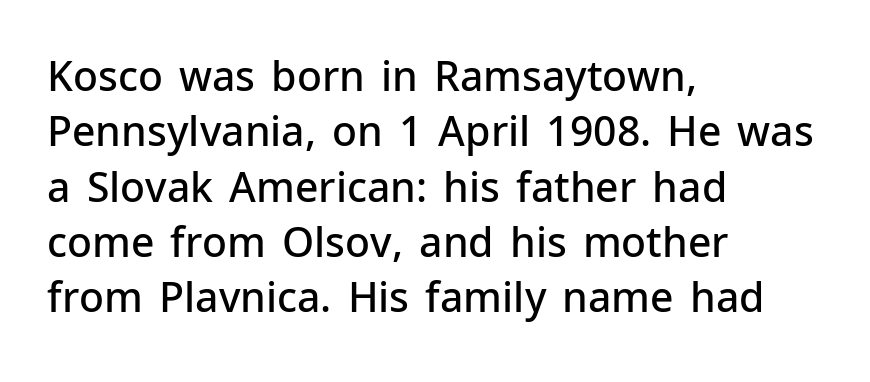
{"serif": "no", "italic": "no", "bold": "semi", "weight": "semibold", "width": "normal", "stroke_contrast": "low", "x_height": "medium", "monospaced": "no", "underline": "no", "align": "left", "line_spacing": "normal", "line_spacing_ratio": 1.35, "letter_spacing": "normal", "letter_spacing_em": 0.0, "glyph_px": 41}
